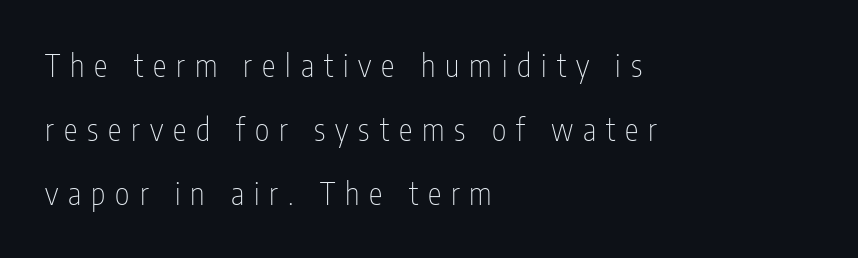
The image shows 31 px thin, condensed sans-serif type, upright; set left-aligned, loose line spacing (2.07x), unusually wide letter spacing (+0.32 em), not underlined; low stroke contrast and a medium x-height.
